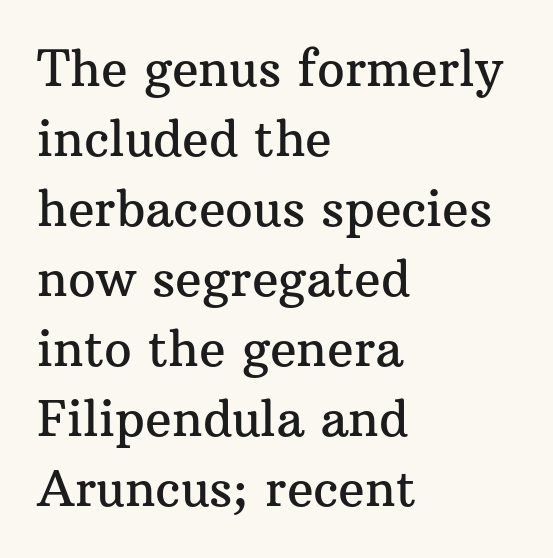
Q: Is the text italic (slanted)? A: No, it is upright.
Q: Is the typeface a serif or a sans-serif typeface? A: Serif.
Q: Is the text underlined? A: No.
Q: How is the paragraph aligned? A: Left-aligned.
Q: Is the spacing between letters normal or unusually wide? A: Normal.
Q: Is the spacing between lines tight, normal or loose? A: Normal.
Q: Width (condensed, normal, or wide)? A: Normal.
Q: Stroke contrast? A: Medium.
Q: x-height? A: Medium.
Q: Monospaced? A: No.
